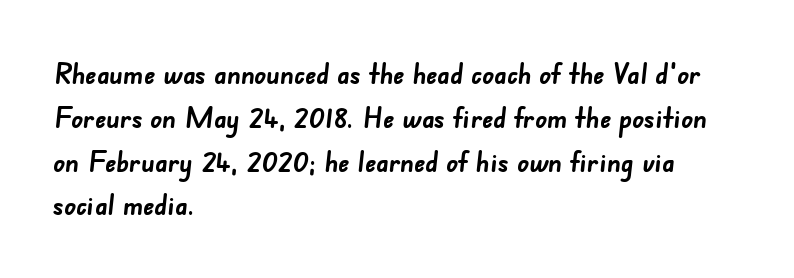
The image shows 29 px semibold sans-serif type; set left-aligned, normal line spacing (1.51x), normal letter spacing, not underlined; low stroke contrast and a small x-height.
